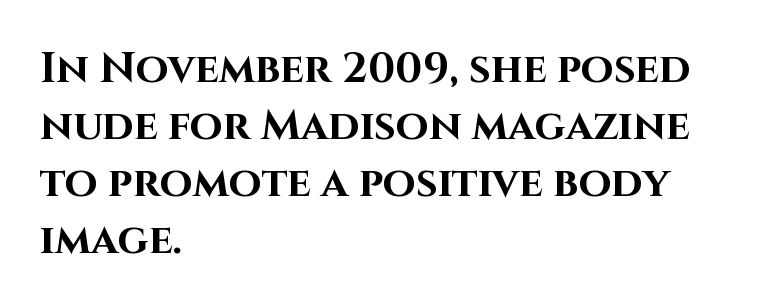
The image shows 42 px bold sans-serif type, upright; set left-aligned, normal line spacing (1.36x), normal letter spacing, not underlined; high stroke contrast and a large x-height.
